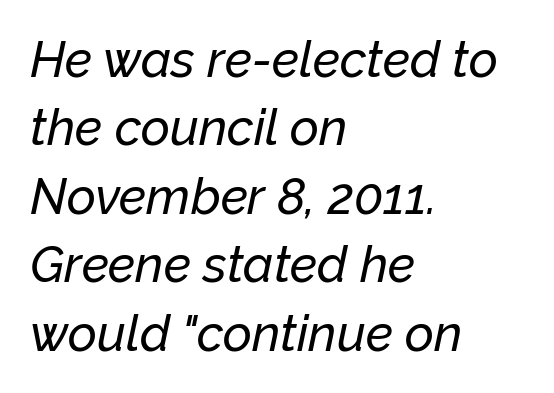
Would a proofreader flag this as italicized? Yes. Honestly, there is no underline to notice here at all. Between one letter and the next there's only the usual sliver of space. Every row of glyphs begins at an identical x-position on the left. The face used here is proportionally spaced, like ordinary book or web type. Regarding leading, the lines here are spaced in the standard way.
